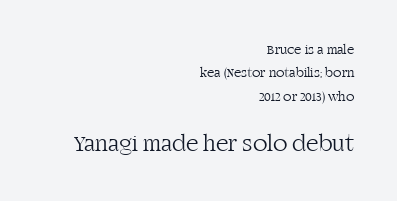
Q: Is the text bold? A: No.
Q: Is the text italic (slanted)? A: No, it is upright.
Q: Is the text underlined? A: No.
Q: How is the paragraph aligned? A: Right-aligned.
Q: Is the spacing between letters normal or unusually wide? A: Normal.
Q: Is the spacing between lines tight, normal or loose? A: Normal.
Q: Which block of text is set in a larger size, the first (top) or the second (bottom)? A: The second (bottom) one.
